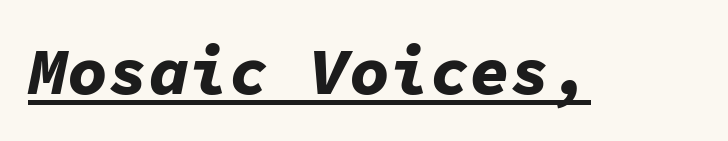
The image shows 67 px bold type, italic (leaning right), monospaced; set normal letter spacing, underlined; low stroke contrast and a medium x-height.
